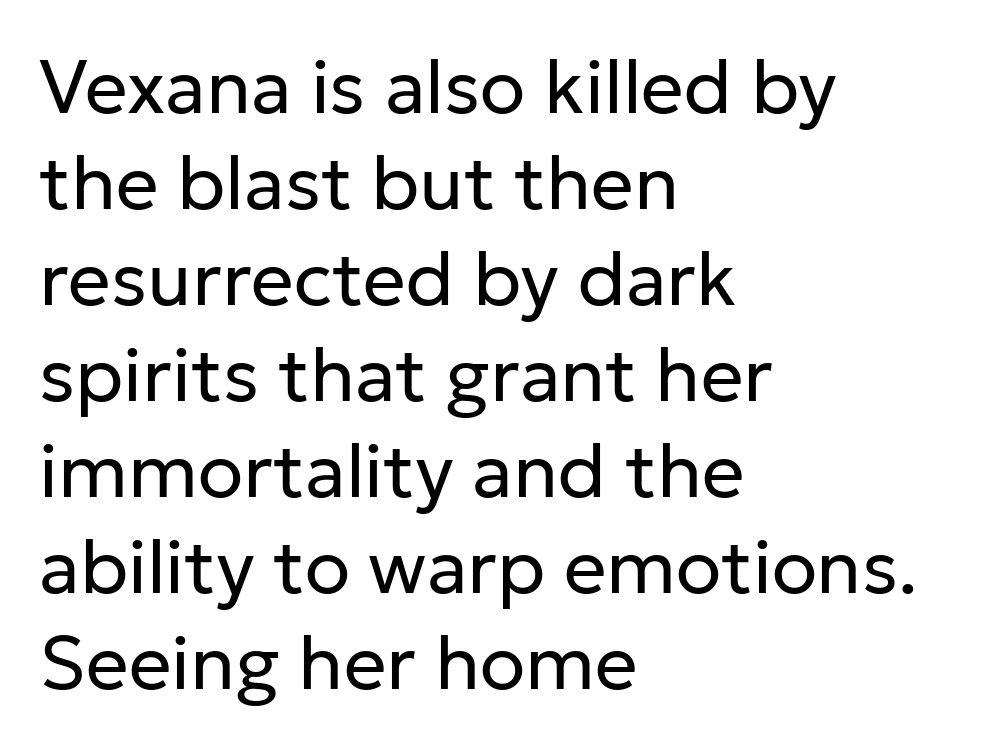
Vertical spacing — default. You could not count columns in this text — the font is proportionally spaced. The type family on display is of the sans-serif kind. The characters are drawn with everyday or finer stroke widths.
